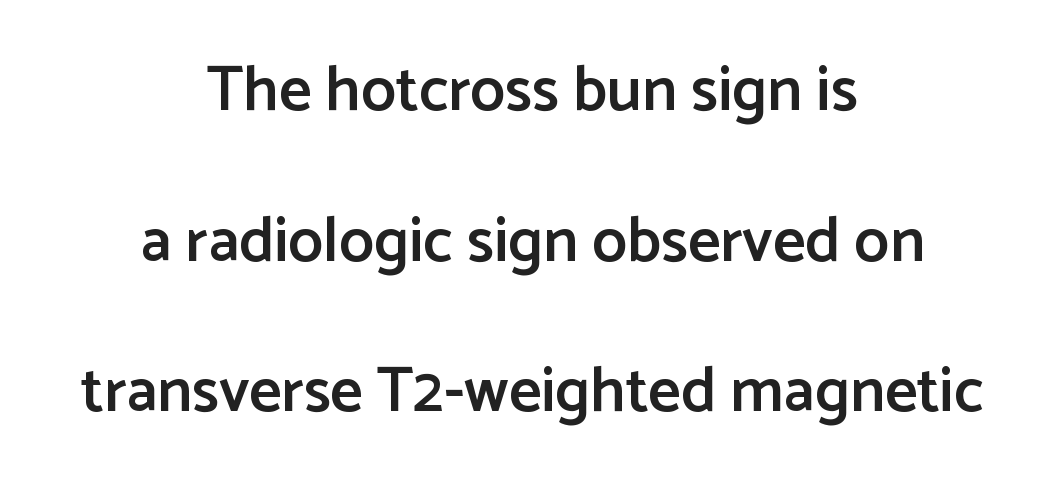
Each row of text sits above clean, open space. Each letter keeps its own natural width here, so spacing adapts to shape. When letters stand straight like this, we call the style roman or upright. Layout note: lines centered. In terms of leading, this rendering errs on the spacious side. This sample uses a sans-serif face.
